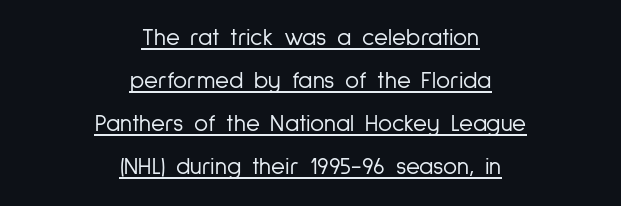
Q: Is the text bold? A: No.
Q: Is the text italic (slanted)? A: No, it is upright.
Q: Is the text underlined? A: Yes.
Q: How is the paragraph aligned? A: Centered.
Q: Is the spacing between letters normal or unusually wide? A: Normal.
